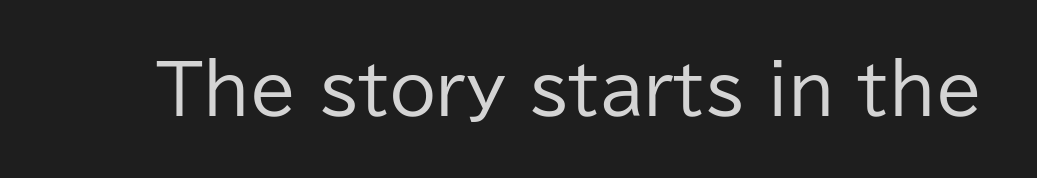
In terms of letterform style, serifs are entirely absent. You could call the tracking neutral — neither tight nor loose. The face looks like a standard text weight, possibly lighter. This sample uses an upright cut, with every glyph sitting square on the baseline. The string is rendered with underlining switched off. Note the varied advance widths — an 'i' is clearly narrower than an 'm'.
